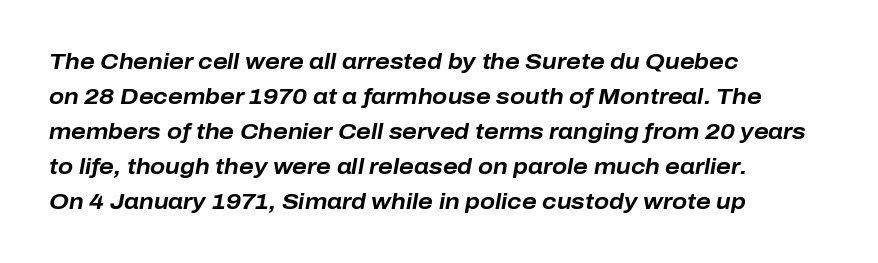
{"italic": "yes", "lean": "right", "slant_degrees": 10, "bold": "yes", "underline": "no", "align": "left", "line_spacing": "normal", "line_spacing_ratio": 1.59, "letter_spacing": "normal", "letter_spacing_em": 0.0, "glyph_px": 22}
